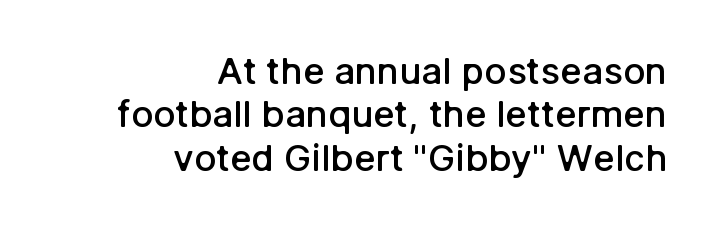
Q: Is the text bold? A: Semi-bold.
Q: Is the text italic (slanted)? A: No, it is upright.
Q: Is the typeface a serif or a sans-serif typeface? A: Sans-serif.
Q: Is the text underlined? A: No.
Q: How is the paragraph aligned? A: Right-aligned.
Q: Is the spacing between letters normal or unusually wide? A: Normal.
Q: Width (condensed, normal, or wide)? A: Normal.
Q: Stroke contrast? A: Low.
Q: x-height? A: Medium.
Q: Monospaced? A: No.
